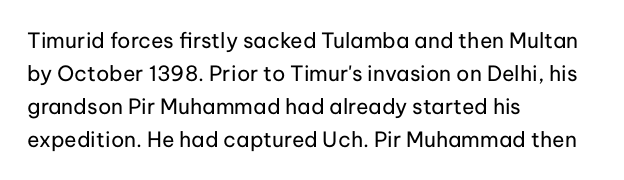
{"italic": "no", "bold": "no", "underline": "no", "align": "left", "line_spacing": "normal", "line_spacing_ratio": 1.57, "letter_spacing": "normal", "letter_spacing_em": 0.0, "glyph_px": 21}
